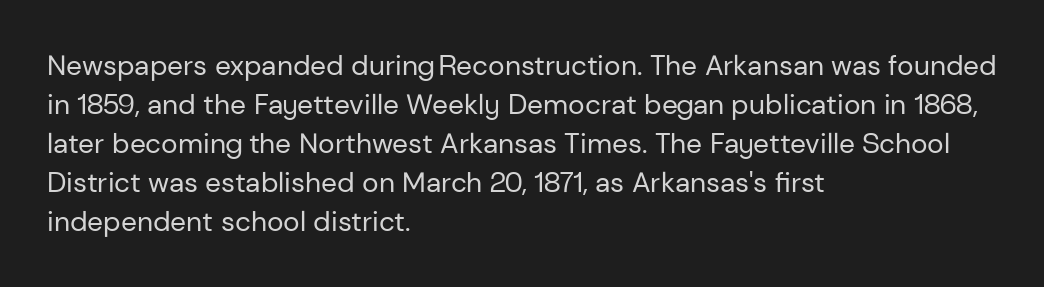
{"serif": "no", "italic": "no", "bold": "no", "weight": "regular", "width": "normal", "stroke_contrast": "low", "x_height": "medium", "monospaced": "no", "underline": "no", "align": "left", "line_spacing": "normal", "line_spacing_ratio": 1.39, "letter_spacing": "normal", "letter_spacing_em": 0.0, "glyph_px": 28}
